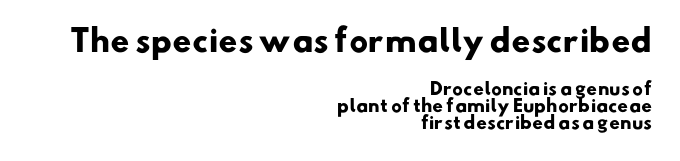
This layout puts the oversized block above and the modest block below. If you drew a ruler down the right edge, every line would touch it. Looks like regular typesetting: each glyph gets only the width it needs. Every letter is thick-stroked: bold, no question. Descenders hang freely into open space. Very little white space separates one row of letters from the next.
